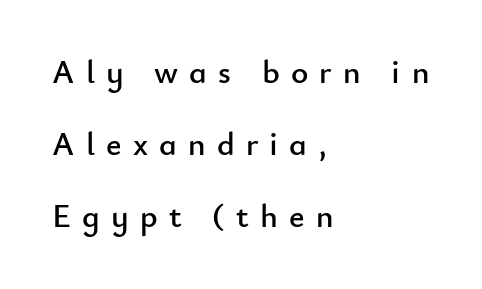
{"serif": "no", "italic": "no", "width": "normal", "stroke_contrast": "low", "x_height": "small", "monospaced": "no", "underline": "no", "align": "left", "line_spacing": "loose", "line_spacing_ratio": 2.18, "letter_spacing": "wide", "letter_spacing_em": 0.34, "glyph_px": 33}
